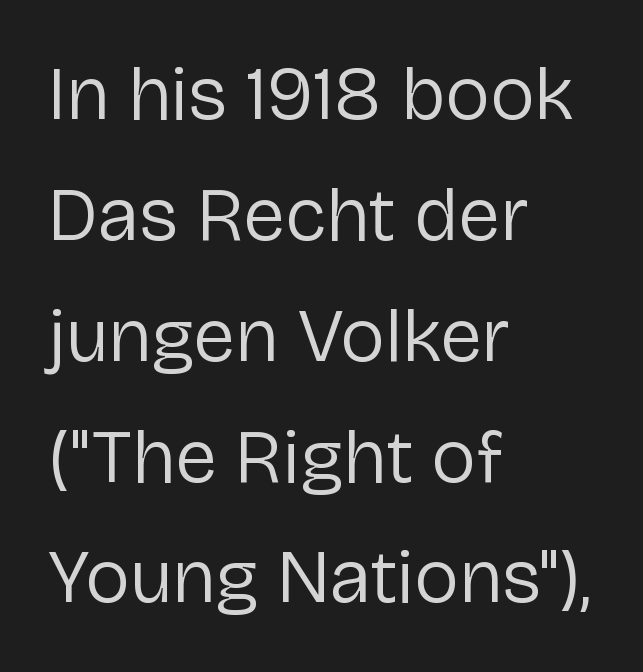
{"serif": "no", "italic": "no", "bold": "no", "weight": "regular", "width": "normal", "stroke_contrast": "low", "x_height": "medium", "monospaced": "no", "underline": "no", "align": "left", "line_spacing": "normal", "line_spacing_ratio": 1.59, "letter_spacing": "normal", "letter_spacing_em": 0.0, "glyph_px": 76}
